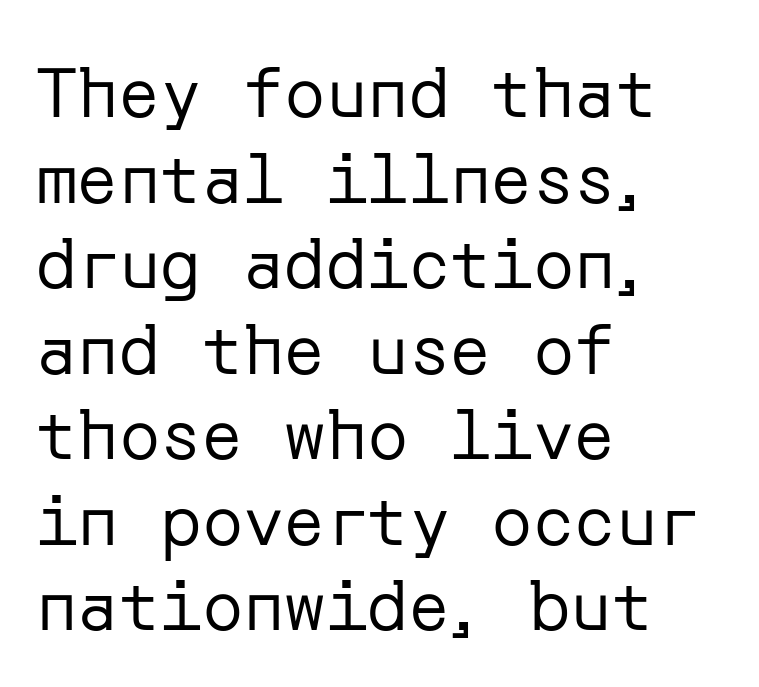
Q: Is the text bold? A: No.
Q: Is the text italic (slanted)? A: No, it is upright.
Q: Is the typeface a serif or a sans-serif typeface? A: Sans-serif.
Q: Is the text underlined? A: No.
Q: How is the paragraph aligned? A: Left-aligned.
Q: Is the spacing between letters normal or unusually wide? A: Normal.
Q: Width (condensed, normal, or wide)? A: Normal.
Q: Stroke contrast? A: Low.
Q: x-height? A: Medium.
